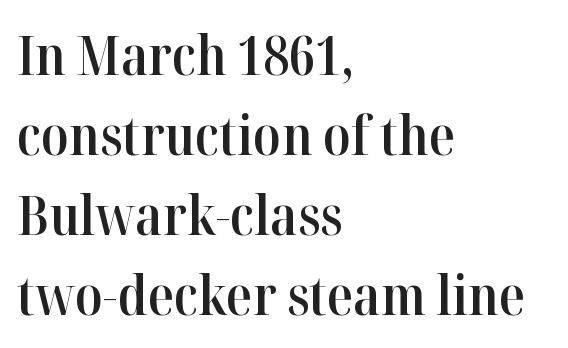
Q: Is the text bold? A: Semi-bold.
Q: Is the text italic (slanted)? A: No, it is upright.
Q: Is the typeface a serif or a sans-serif typeface? A: Serif.
Q: Is the text underlined? A: No.
Q: How is the paragraph aligned? A: Left-aligned.
Q: Is the spacing between letters normal or unusually wide? A: Normal.
Q: Is the spacing between lines tight, normal or loose? A: Normal.
Q: Width (condensed, normal, or wide)? A: Normal.
Q: Stroke contrast? A: High.
Q: x-height? A: Medium.
Q: Monospaced? A: No.
